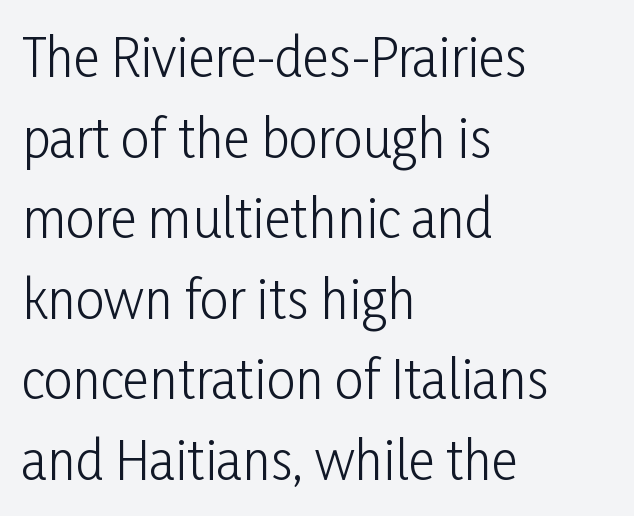
{"serif": "no", "italic": "no", "bold": "no", "weight": "light", "width": "condensed", "stroke_contrast": "low", "x_height": "medium", "monospaced": "no", "underline": "no", "align": "left", "line_spacing": "normal", "line_spacing_ratio": 1.58, "letter_spacing": "normal", "letter_spacing_em": 0.0, "glyph_px": 51}
